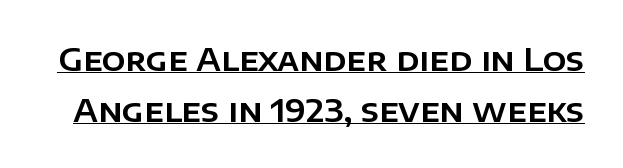
The image shows 31 px sans-serif type, upright; set normal line spacing (1.63x), normal letter spacing, underlined; low stroke contrast and a large x-height.
